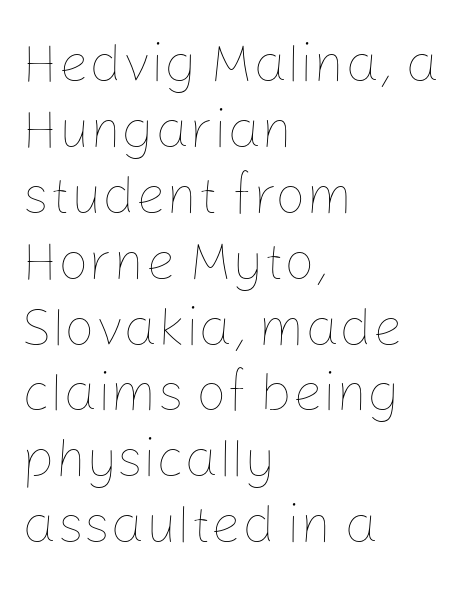
{"italic": "no", "bold": "no", "weight": "thin", "width": "normal", "stroke_contrast": "low", "x_height": "medium", "monospaced": "no", "underline": "no", "align": "left", "line_spacing_ratio": 1.22, "letter_spacing": "normal", "letter_spacing_em": 0.0, "glyph_px": 54}
